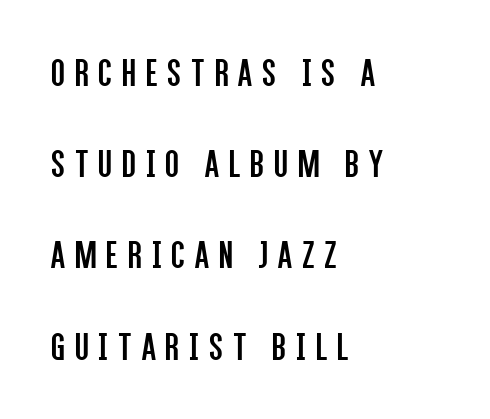
Q: Is the text bold? A: No.
Q: Is the text italic (slanted)? A: No, it is upright.
Q: Is the typeface a serif or a sans-serif typeface? A: Sans-serif.
Q: Is the text underlined? A: No.
Q: How is the paragraph aligned? A: Left-aligned.
Q: Is the spacing between letters normal or unusually wide? A: Unusually wide.
Q: Is the spacing between lines tight, normal or loose? A: Loose.
Q: Width (condensed, normal, or wide)? A: Condensed.
Q: Stroke contrast? A: Low.
Q: x-height? A: Large.
Q: Monospaced? A: No.
